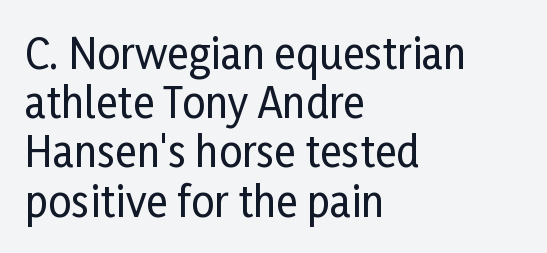
Is this a fixed-width face? No — the glyphs have proportional, varying widths. Caption: standard tracking, unaltered. The designer went with a sans here, leaving each stem footless. Rule under the text: the space is simply empty. Quick note: not italic, upright.
